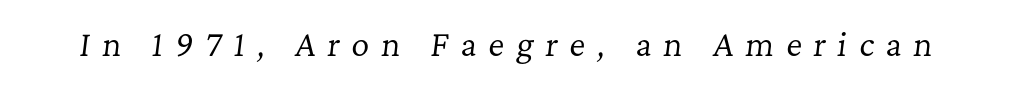
{"serif": "yes", "italic": "yes", "lean": "right", "slant_degrees": 7, "bold": "no", "weight": "regular", "width": "normal", "stroke_contrast": "low", "x_height": "medium", "monospaced": "no", "underline": "no", "letter_spacing": "wide", "letter_spacing_em": 0.38, "glyph_px": 31}
